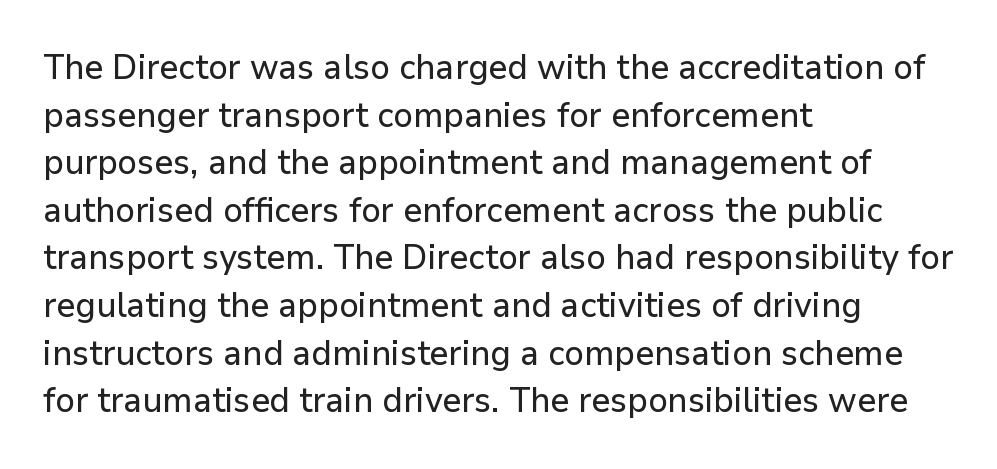
This rendering uses left alignment, leaving the right contour irregular. Varying glyph widths throughout — classic text-font behaviour. Students, note that the glyphs here touch the page at normal intervals. Designer's note — italics off, roman on. How would I describe the line gaps? Plain and ordinary. The strip under each line holds only bare page.
